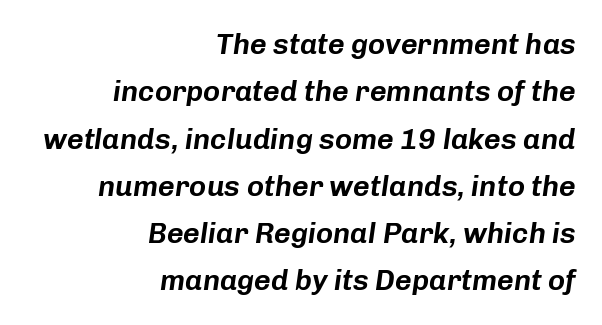
The face used here is proportionally spaced, like ordinary book or web type. The rendering uses a moderate line-height, typical for paragraphs. Just letters on the line, the space beneath them empty. Posture: slanted.
